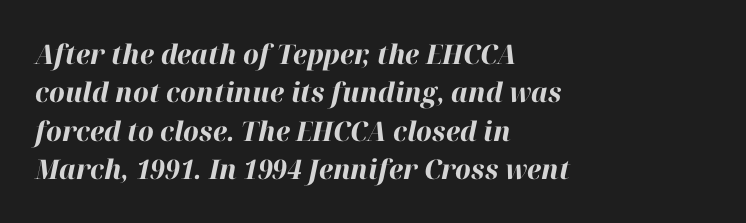
Q: Is the text bold? A: Yes.
Q: Is the text italic (slanted)? A: Yes, it leans right by about 12 degrees.
Q: Is the text underlined? A: No.
Q: How is the paragraph aligned? A: Left-aligned.
Q: Is the spacing between letters normal or unusually wide? A: Normal.
Q: Is the spacing between lines tight, normal or loose? A: Normal.
